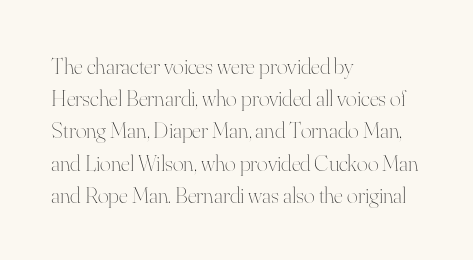
The image shows 23 px text type, upright; set left-aligned, normal line spacing (1.4x), normal letter spacing, not underlined.
